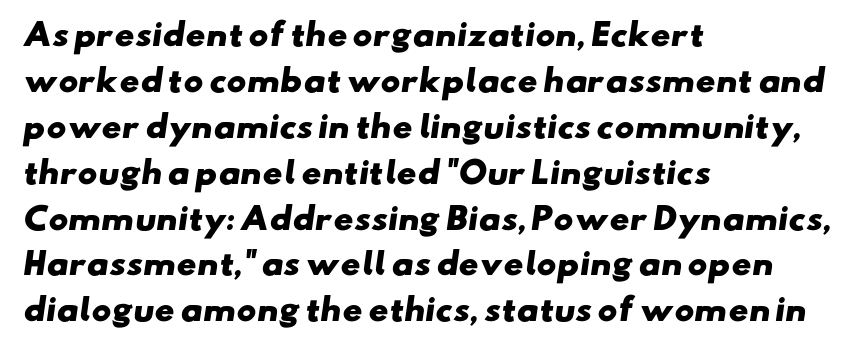
Caption: standard tracking, unaltered. Typeset ragged right — the left edge is the straight one. Note the varied advance widths — an 'i' is clearly narrower than an 'm'. The glyphs are unaccompanied by any horizontal stroke below them.
